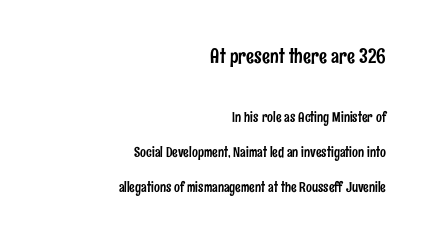
The image shows 20 px text type, upright; set right-aligned, loose line spacing (2.47x), normal letter spacing, not underlined; the first (top) block is 1.43x larger.
